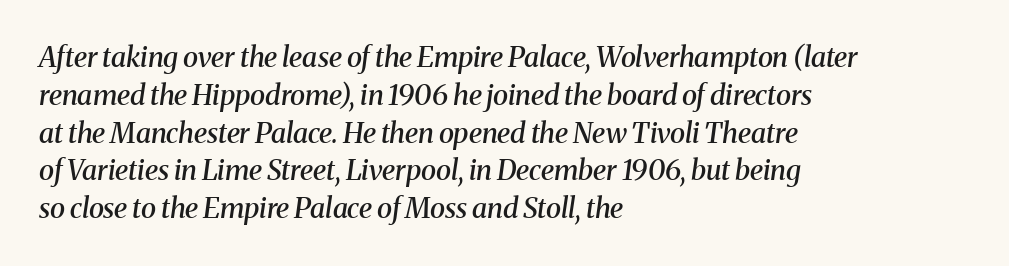
Q: Is the text bold? A: Semi-bold.
Q: Is the text italic (slanted)? A: Yes, it leans right by about 8 degrees.
Q: Is the typeface a serif or a sans-serif typeface? A: Serif.
Q: Is the text underlined? A: No.
Q: How is the paragraph aligned? A: Left-aligned.
Q: Is the spacing between letters normal or unusually wide? A: Normal.
Q: Is the spacing between lines tight, normal or loose? A: Normal.
Q: Width (condensed, normal, or wide)? A: Normal.
Q: Stroke contrast? A: Medium.
Q: x-height? A: Medium.
Q: Monospaced? A: No.
